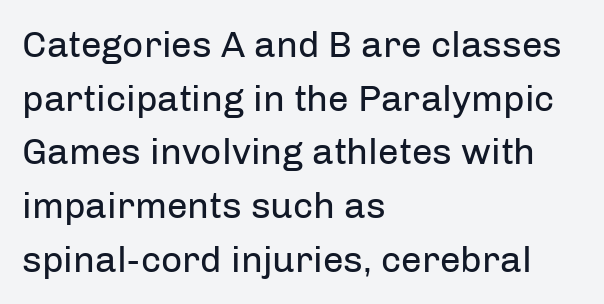
The image shows 37 px regular-weight sans-serif type, upright; set left-aligned, normal line spacing (1.45x), normal letter spacing, not underlined; low stroke contrast and a medium x-height.
